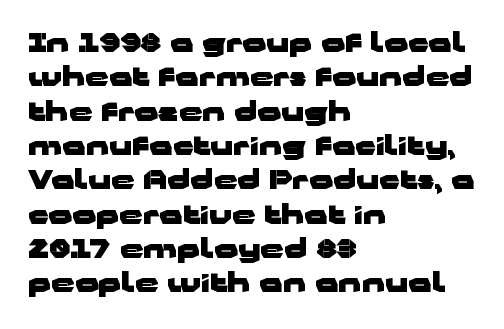
{"italic": "no", "bold": "yes", "underline": "no", "align": "left", "line_spacing": "normal", "line_spacing_ratio": 1.32, "letter_spacing": "normal", "letter_spacing_em": 0.0, "glyph_px": 26}
